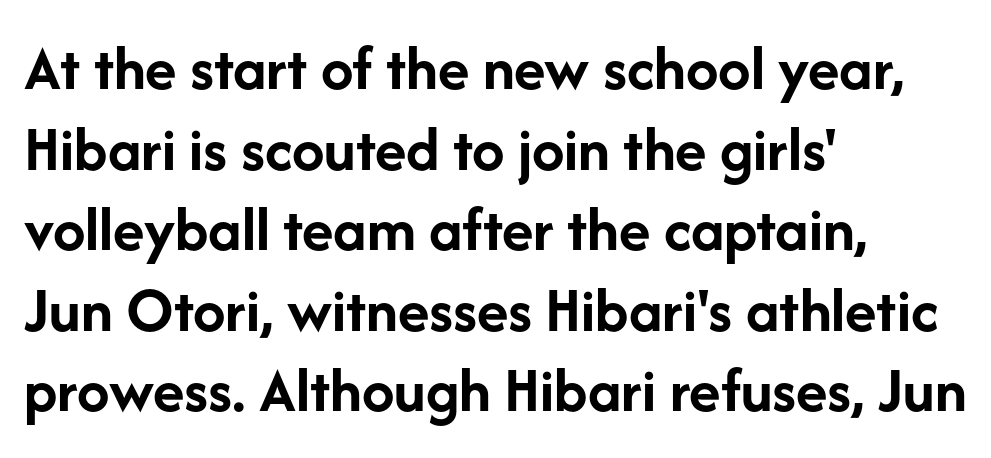
{"serif": "no", "italic": "no", "bold": "yes", "weight": "semibold", "width": "normal", "stroke_contrast": "low", "x_height": "medium", "monospaced": "no", "underline": "no", "align": "left", "line_spacing_ratio": 1.24, "letter_spacing": "normal", "letter_spacing_em": 0.0, "glyph_px": 65}
